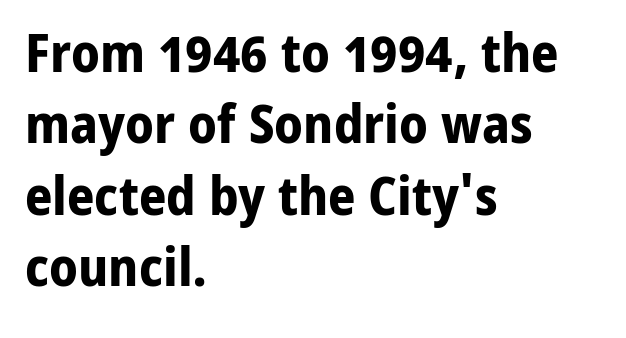
The image shows 54 px bold sans-serif type, upright; set left-aligned, normal line spacing (1.32x), normal letter spacing, not underlined; low stroke contrast and a medium x-height.
